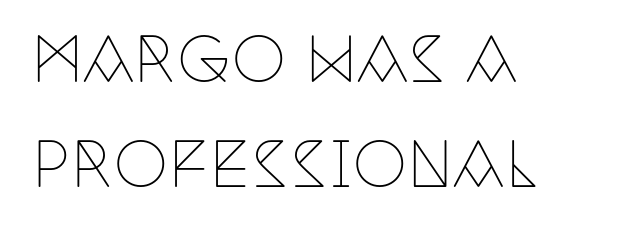
The image shows 61 px thin, condensed serif type, upright; set left-aligned, line spacing 1.72x, normal letter spacing, not underlined; low stroke contrast and a large x-height.
